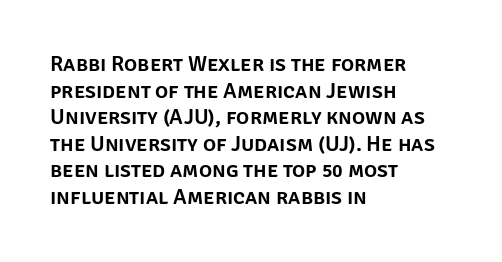
The image shows 22 px text type, upright; set left-aligned, line spacing 1.21x, normal letter spacing, not underlined.
